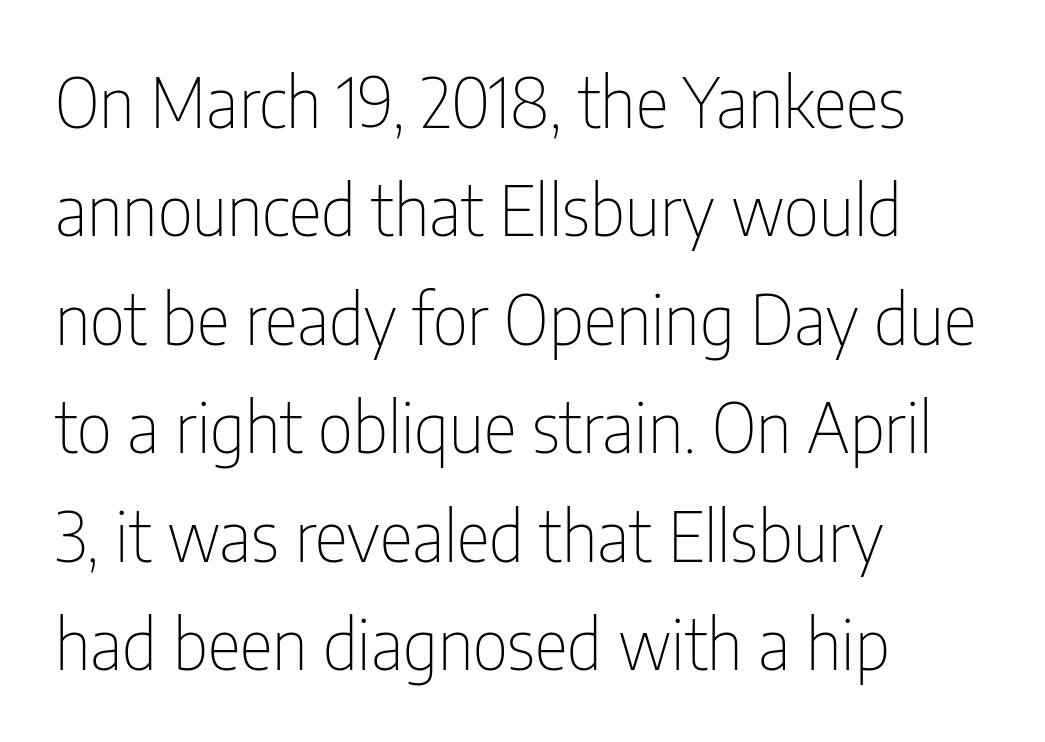
The image shows 70 px thin, condensed sans-serif type, upright; set left-aligned, normal line spacing (1.55x), normal letter spacing, not underlined; low stroke contrast and a medium x-height.
